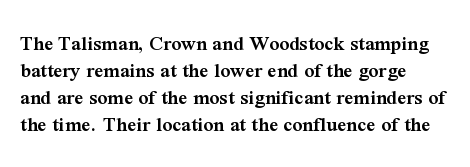
Q: Is the text bold? A: Semi-bold.
Q: Is the text italic (slanted)? A: No, it is upright.
Q: Is the text underlined? A: No.
Q: How is the paragraph aligned? A: Left-aligned.
Q: Is the spacing between letters normal or unusually wide? A: Normal.
